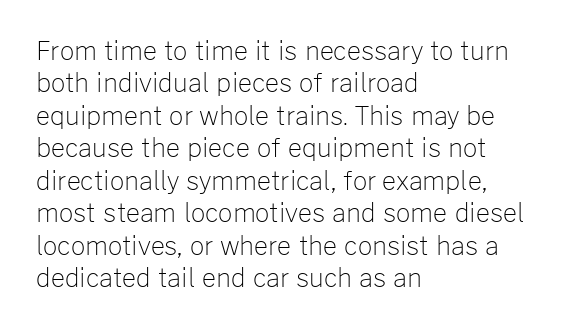
The words here are not underlined. Whoever set this chose a conventional vertical rhythm. Honestly, the letter spacing is just normal — you wouldn't notice it. Tall strokes in this sample are plumb rather than angled. Compared with a centered layout, this one pins lines to the left instead. The weight tops out at a normal text grade.
